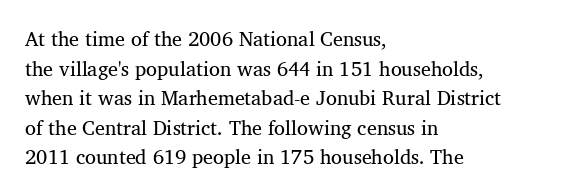
The image shows 20 px text type, upright; set left-aligned, normal line spacing (1.48x), normal letter spacing, not underlined.
